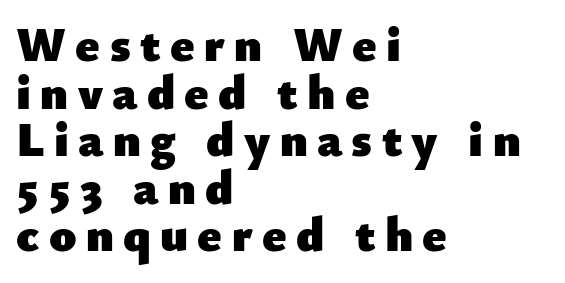
{"serif": "no", "italic": "no", "bold": "yes", "weight": "heavy", "width": "normal", "stroke_contrast": "low", "x_height": "small", "monospaced": "no", "underline": "no", "align": "left", "line_spacing": "tight", "line_spacing_ratio": 0.97, "glyph_px": 49}
